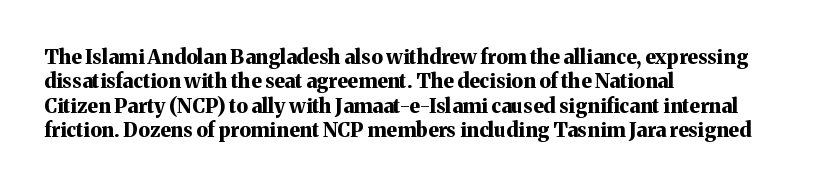
{"italic": "no", "bold": "yes", "underline": "no", "align": "left", "line_spacing_ratio": 1.22, "letter_spacing": "normal", "letter_spacing_em": 0.0, "glyph_px": 20}
